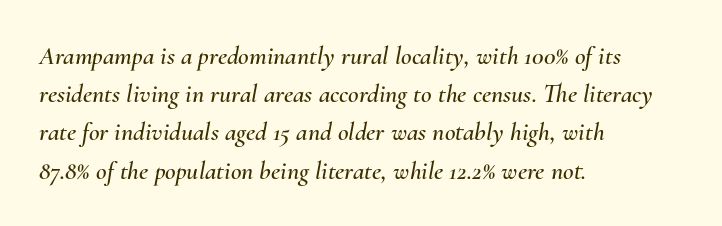
The image shows 26 px text type, italic (leaning right); set left-aligned, normal line spacing (1.47x), normal letter spacing, not underlined.
